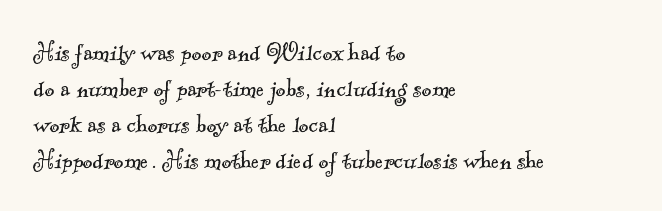
Little horizontal feet cap the strokes, marking this as serif type. A student would call this left alignment; a typographer would say flush left, rag right. No extra tracking has been applied to these lines. Varying glyph widths throughout — classic text-font behaviour. Check under the words: just untouched page.
